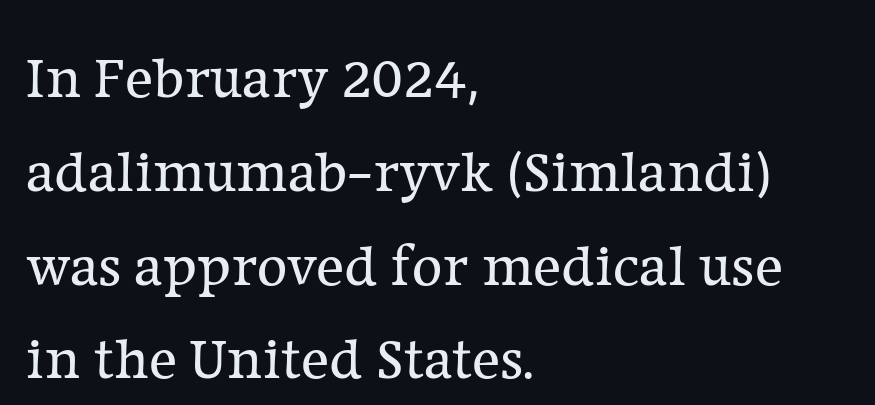
Q: Is the text bold? A: No.
Q: Is the text italic (slanted)? A: No, it is upright.
Q: Is the typeface a serif or a sans-serif typeface? A: Serif.
Q: Is the text underlined? A: No.
Q: How is the paragraph aligned? A: Left-aligned.
Q: Is the spacing between letters normal or unusually wide? A: Normal.
Q: Is the spacing between lines tight, normal or loose? A: Normal.
Q: Width (condensed, normal, or wide)? A: Normal.
Q: Stroke contrast? A: Low.
Q: x-height? A: Medium.
Q: Monospaced? A: No.
